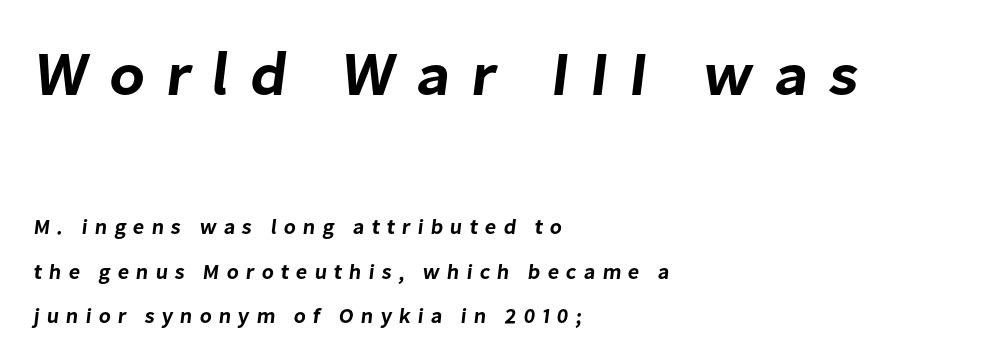
The image shows 62 px sans-serif type; set left-aligned, loose line spacing (2.11x), unusually wide letter spacing (+0.33 em), not underlined; the first (top) block is 2.95x larger; low stroke contrast and a medium x-height.
